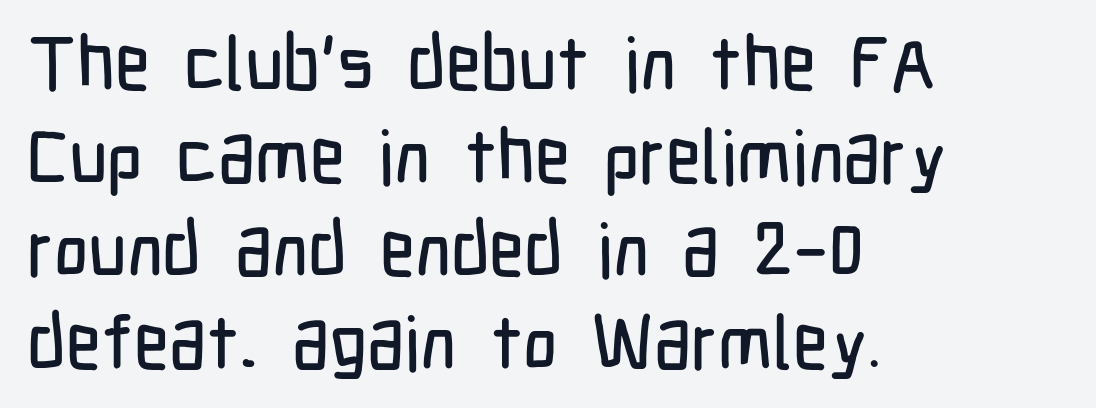
{"serif": "no", "italic": "no", "width": "condensed", "stroke_contrast": "low", "x_height": "medium", "monospaced": "no", "underline": "no", "align": "left", "line_spacing_ratio": 1.24, "letter_spacing": "normal", "letter_spacing_em": 0.0, "glyph_px": 75}
